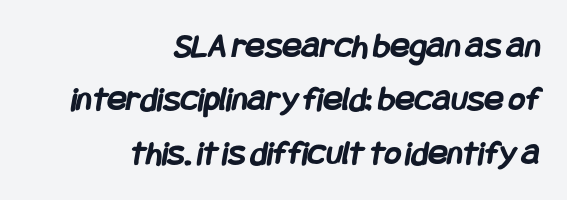
Q: Is the text bold? A: Yes.
Q: Is the typeface a serif or a sans-serif typeface? A: Sans-serif.
Q: Is the text underlined? A: No.
Q: How is the paragraph aligned? A: Right-aligned.
Q: Is the spacing between letters normal or unusually wide? A: Normal.
Q: Is the spacing between lines tight, normal or loose? A: Normal.
Q: Width (condensed, normal, or wide)? A: Condensed.
Q: Stroke contrast? A: Low.
Q: x-height? A: Large.
